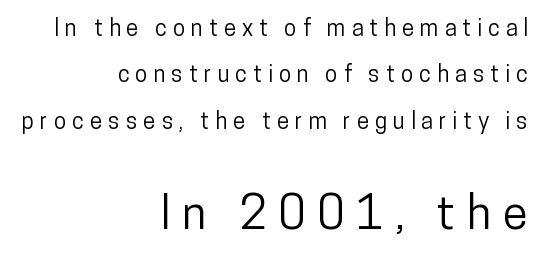
The image shows 46 px condensed sans-serif type, upright; set right-aligned, loose line spacing (2.02x), unusually wide letter spacing (+0.25 em), not underlined; the second (bottom) block is 2.0x larger; low stroke contrast and a medium x-height.
